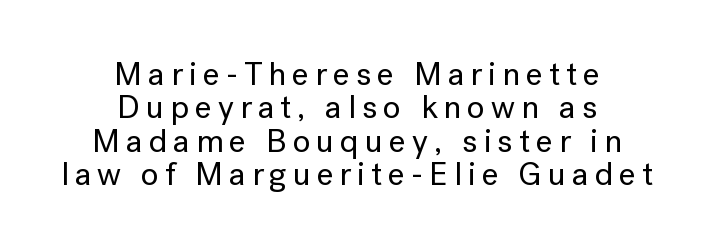
The image shows 33 px sans-serif type, upright; set centered, tight line spacing (1.01x), not underlined; low stroke contrast and a medium x-height.
